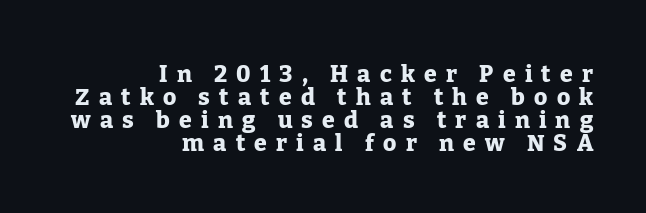
{"italic": "no", "bold": "yes", "underline": "no", "align": "right", "line_spacing": "tight", "line_spacing_ratio": 1.0, "letter_spacing": "wide", "letter_spacing_em": 0.4, "glyph_px": 23}
